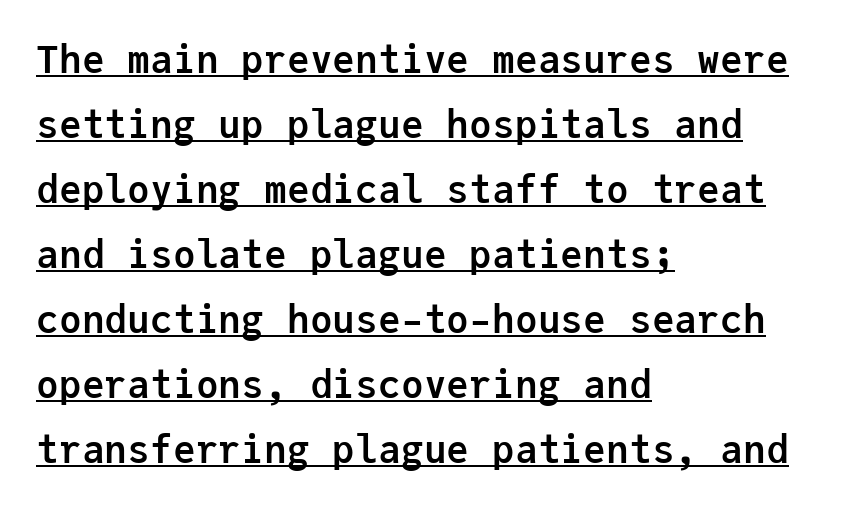
The image shows 38 px semibold sans-serif type, upright, monospaced; set left-aligned, line spacing 1.71x, normal letter spacing, underlined; low stroke contrast and a medium x-height.
